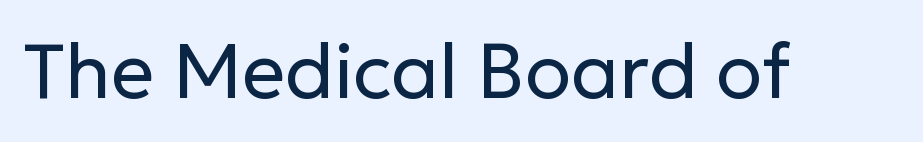
The image shows 76 px regular-weight sans-serif type, upright; set normal letter spacing, not underlined; low stroke contrast and a medium x-height.
